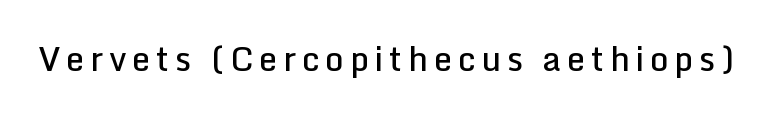
The image shows 33 px semibold sans-serif type, upright; set not underlined; low stroke contrast and a medium x-height.
